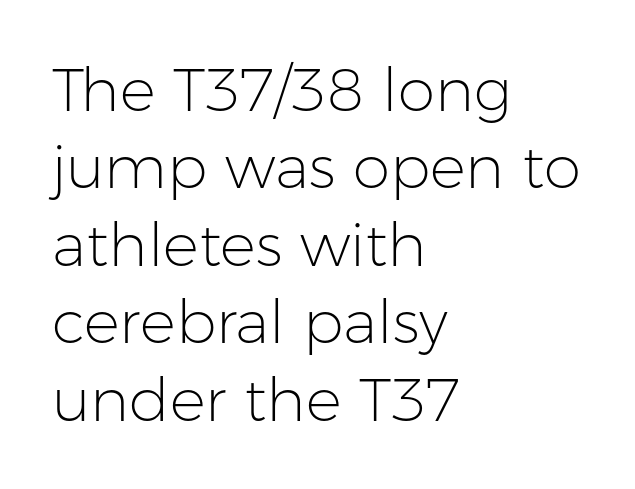
The image shows 60 px light sans-serif type, upright; set left-aligned, normal line spacing (1.29x), normal letter spacing, not underlined; low stroke contrast and a medium x-height.
